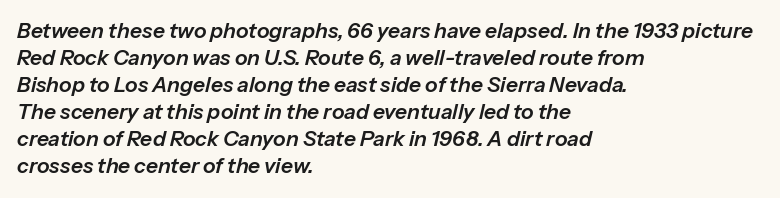
The image shows 21 px text type, italic (leaning right); set left-aligned, normal line spacing (1.29x), normal letter spacing, not underlined.
